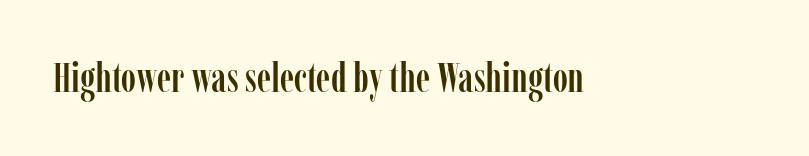
{"serif": "yes", "italic": "no", "width": "condensed", "stroke_contrast": "low", "x_height": "medium", "monospaced": "no", "underline": "no", "letter_spacing": "normal", "letter_spacing_em": 0.0, "glyph_px": 41}
